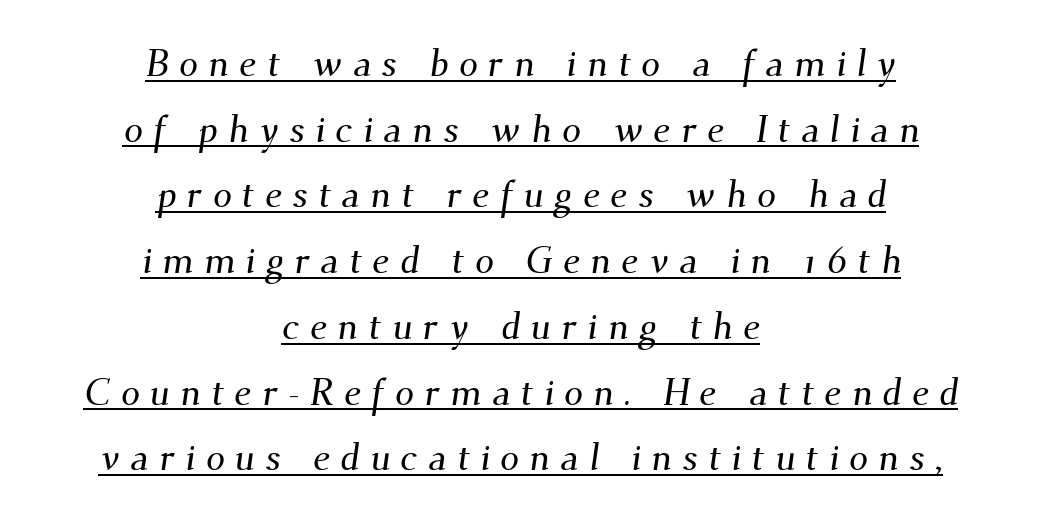
Q: Is the typeface a serif or a sans-serif typeface? A: Serif.
Q: Is the text underlined? A: Yes.
Q: How is the paragraph aligned? A: Centered.
Q: Is the spacing between letters normal or unusually wide? A: Unusually wide.
Q: Width (condensed, normal, or wide)? A: Normal.
Q: Stroke contrast? A: Medium.
Q: x-height? A: Small.
Q: Monospaced? A: No.
